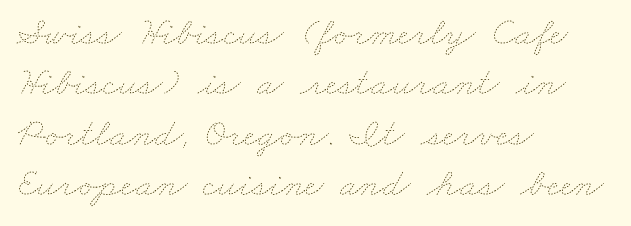
Q: Is the text bold? A: No.
Q: Is the text underlined? A: No.
Q: How is the paragraph aligned? A: Left-aligned.
Q: Is the spacing between letters normal or unusually wide? A: Normal.
Q: Is the spacing between lines tight, normal or loose? A: Normal.
Q: Width (condensed, normal, or wide)? A: Wide.
Q: Stroke contrast? A: Low.
Q: x-height? A: Small.
Q: Monospaced? A: No.
